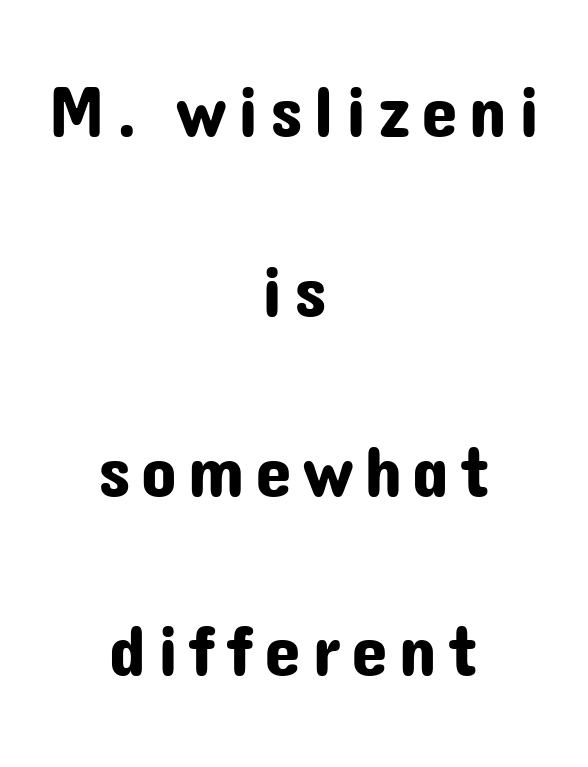
Q: Is the text italic (slanted)? A: No, it is upright.
Q: Is the typeface a serif or a sans-serif typeface? A: Sans-serif.
Q: Is the text underlined? A: No.
Q: How is the paragraph aligned? A: Centered.
Q: Is the spacing between lines tight, normal or loose? A: Loose.
Q: Width (condensed, normal, or wide)? A: Normal.
Q: Stroke contrast? A: Low.
Q: x-height? A: Medium.
Q: Monospaced? A: No.
